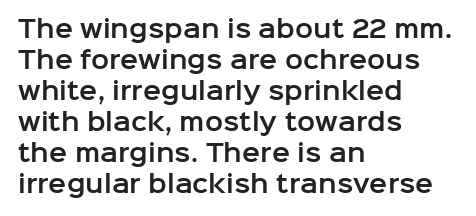
The rag falls on the right side of this text block. How would I describe the line gaps? Plain and ordinary. Ordinary non-slanted type is in use. The gaps between neighbouring characters are ordinary and unremarkable.
